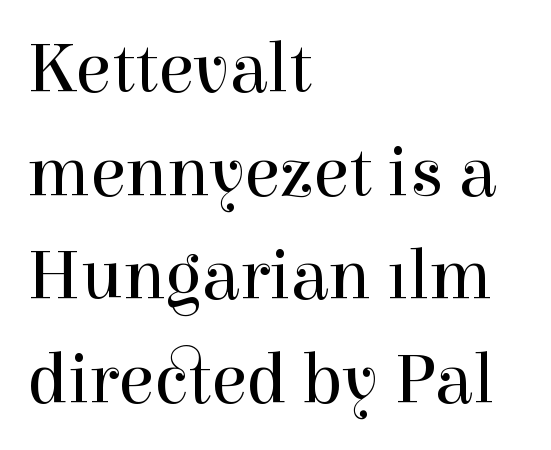
{"serif": "yes", "italic": "no", "bold": "no", "weight": "regular", "width": "normal", "x_height": "medium", "monospaced": "no", "underline": "no", "align": "left", "line_spacing": "normal", "line_spacing_ratio": 1.44, "letter_spacing": "normal", "letter_spacing_em": 0.0, "glyph_px": 72}
